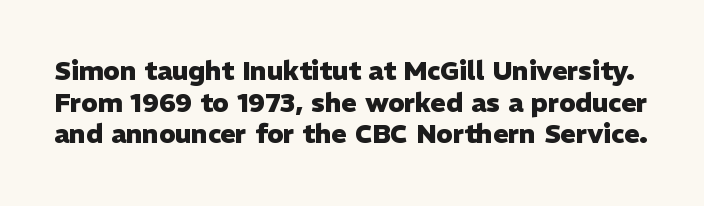
Q: Is the text bold? A: Yes.
Q: Is the text italic (slanted)? A: No, it is upright.
Q: Is the text underlined? A: No.
Q: Is the spacing between letters normal or unusually wide? A: Normal.
